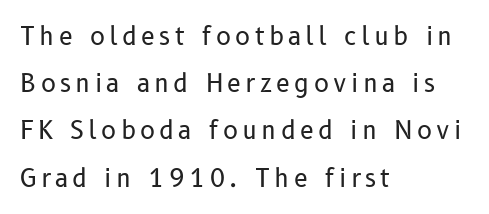
The image shows 25 px text type, upright; set left-aligned, line spacing 1.89x, not underlined.
